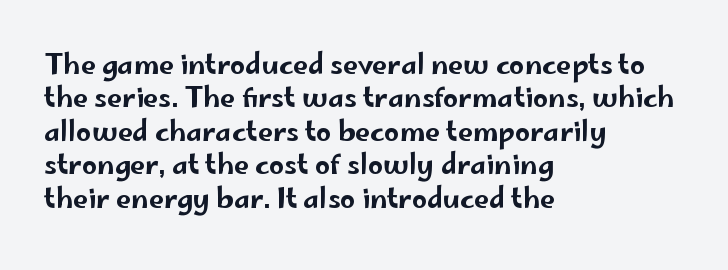
The image shows 27 px text type, upright; set left-aligned, line spacing 1.24x, normal letter spacing, not underlined.
